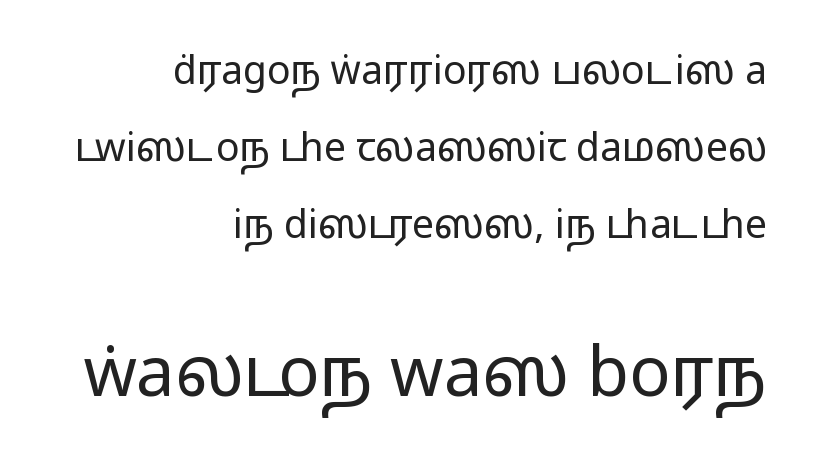
The image shows 68 px wide sans-serif type, upright; set right-aligned, loose line spacing (1.97x), normal letter spacing, not underlined; the second (bottom) block is 1.74x larger; medium stroke contrast.
